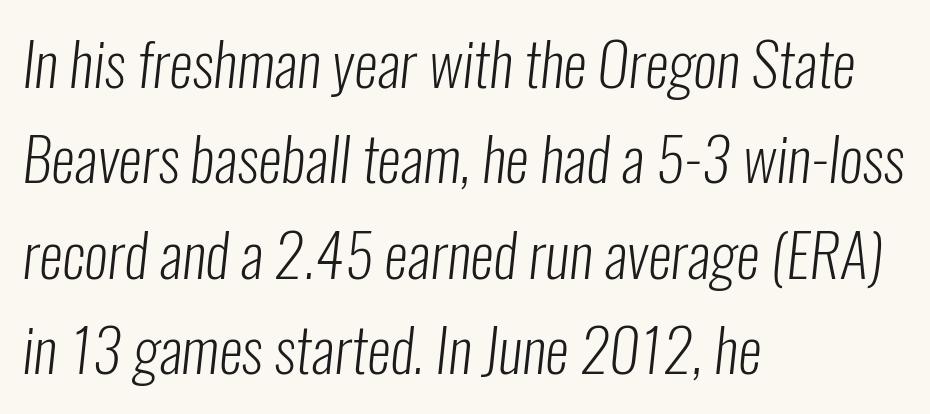
Q: Is the text bold? A: No.
Q: Is the typeface a serif or a sans-serif typeface? A: Sans-serif.
Q: Is the text underlined? A: No.
Q: How is the paragraph aligned? A: Left-aligned.
Q: Is the spacing between letters normal or unusually wide? A: Normal.
Q: Is the spacing between lines tight, normal or loose? A: Normal.
Q: Width (condensed, normal, or wide)? A: Condensed.
Q: Stroke contrast? A: Low.
Q: x-height? A: Medium.
Q: Monospaced? A: No.
